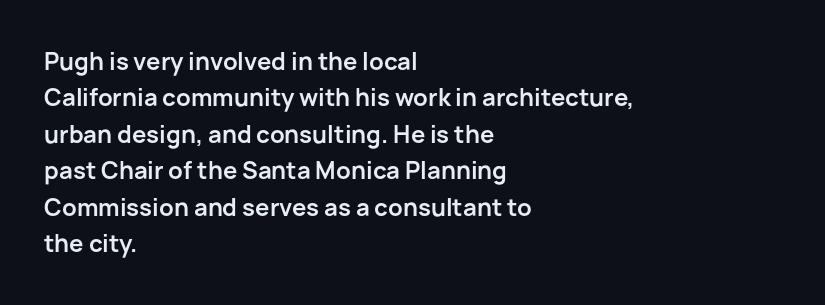
{"italic": "no", "bold": "yes", "underline": "no", "align": "left", "line_spacing": "normal", "line_spacing_ratio": 1.52, "letter_spacing": "normal", "letter_spacing_em": 0.0, "glyph_px": 24}
